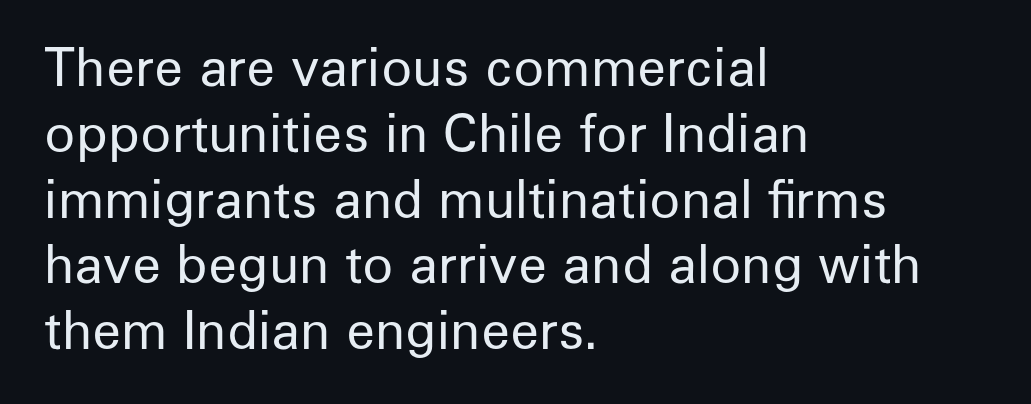
Q: Is the text bold? A: No.
Q: Is the text italic (slanted)? A: No, it is upright.
Q: Is the typeface a serif or a sans-serif typeface? A: Sans-serif.
Q: Is the text underlined? A: No.
Q: How is the paragraph aligned? A: Left-aligned.
Q: Is the spacing between letters normal or unusually wide? A: Normal.
Q: Is the spacing between lines tight, normal or loose? A: Normal.
Q: Width (condensed, normal, or wide)? A: Normal.
Q: Stroke contrast? A: Low.
Q: x-height? A: Medium.
Q: Monospaced? A: No.
